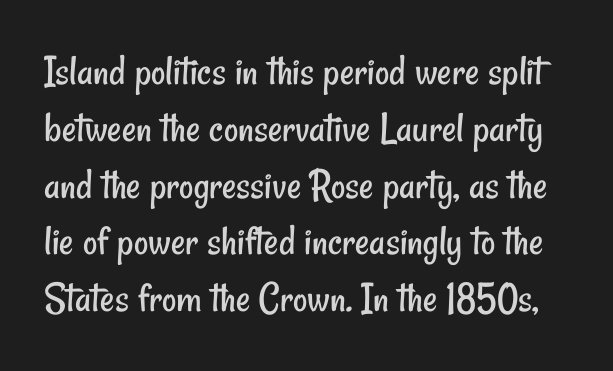
{"serif": "no", "bold": "no", "weight": "regular", "width": "condensed", "stroke_contrast": "low", "x_height": "small", "monospaced": "no", "underline": "no", "line_spacing": "normal", "line_spacing_ratio": 1.29, "letter_spacing": "normal", "letter_spacing_em": 0.0, "glyph_px": 44}
